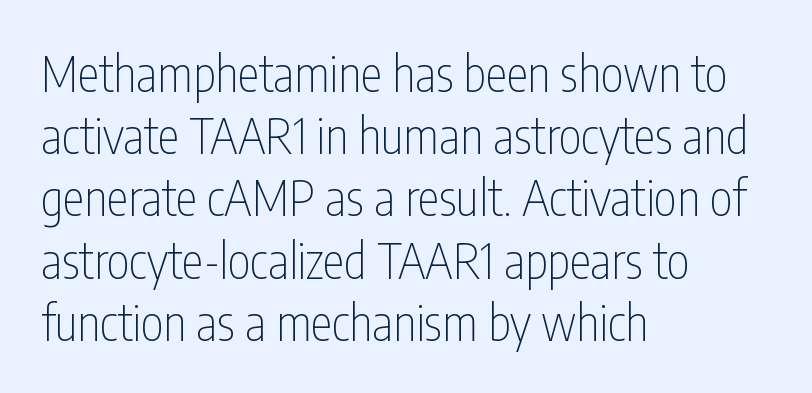
{"serif": "no", "italic": "no", "bold": "no", "weight": "thin", "width": "condensed", "stroke_contrast": "low", "x_height": "medium", "monospaced": "no", "underline": "no", "align": "left", "line_spacing": "normal", "line_spacing_ratio": 1.27, "letter_spacing": "normal", "letter_spacing_em": 0.0, "glyph_px": 49}
